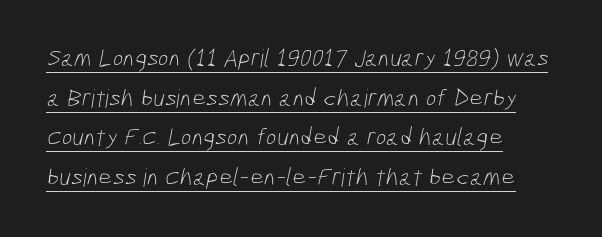
Compared with typical paragraphs, the rows here are spaced about the same. The gaps between neighbouring characters are ordinary and unremarkable. Descenders here cross a horizontal rule under the line. Every row of glyphs begins at an identical x-position on the left. Ink coverage per letter is moderate at most.
